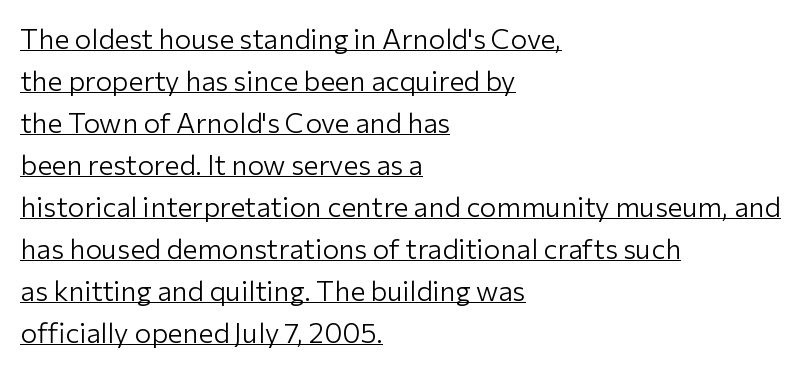
Q: Is the text bold? A: No.
Q: Is the text italic (slanted)? A: No, it is upright.
Q: Is the typeface a serif or a sans-serif typeface? A: Sans-serif.
Q: Is the text underlined? A: Yes.
Q: How is the paragraph aligned? A: Left-aligned.
Q: Is the spacing between letters normal or unusually wide? A: Normal.
Q: Is the spacing between lines tight, normal or loose? A: Normal.
Q: Width (condensed, normal, or wide)? A: Normal.
Q: Stroke contrast? A: Low.
Q: x-height? A: Medium.
Q: Monospaced? A: No.
